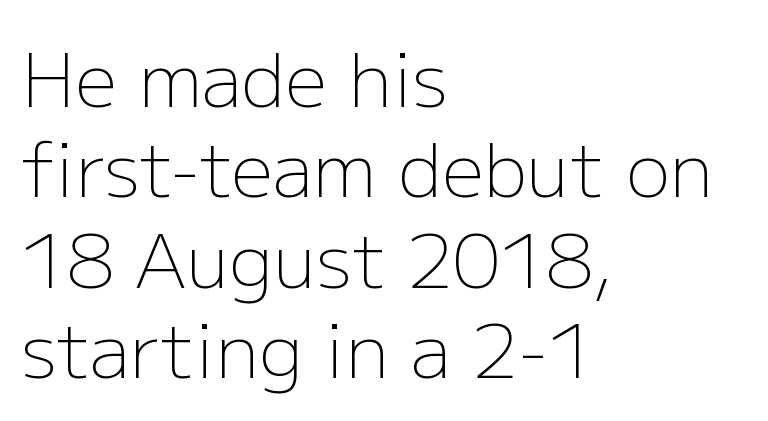
{"serif": "no", "italic": "no", "bold": "no", "weight": "light", "width": "normal", "stroke_contrast": "low", "x_height": "medium", "monospaced": "no", "underline": "no", "align": "left", "line_spacing_ratio": 1.22, "letter_spacing": "normal", "letter_spacing_em": 0.0, "glyph_px": 74}
